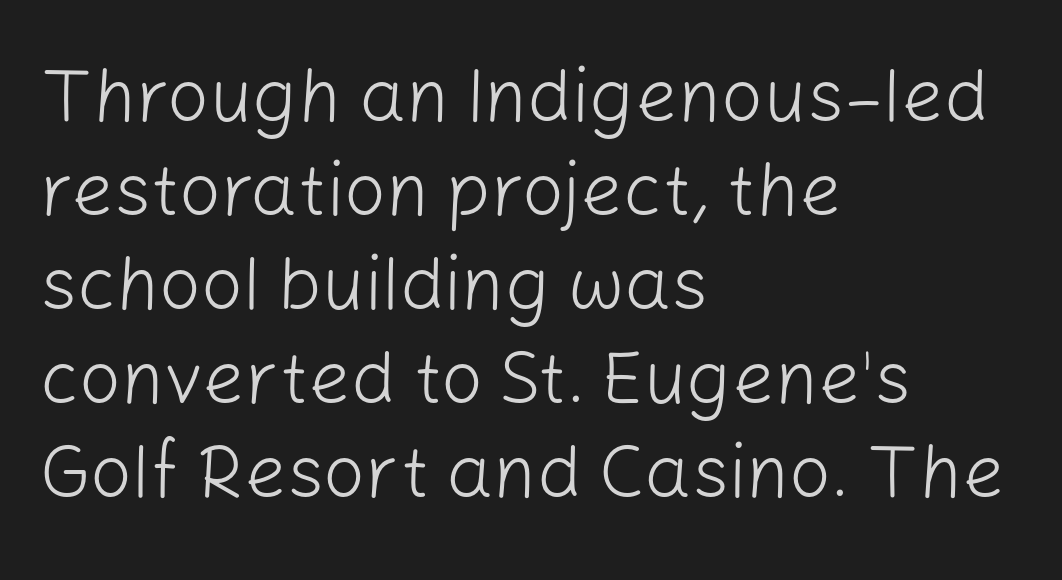
The image shows 74 px light sans-serif type, upright; set left-aligned, normal line spacing (1.27x), normal letter spacing, not underlined; low stroke contrast and a medium x-height.
